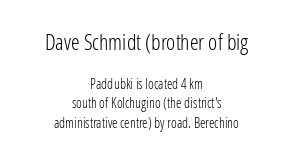
This sample is center-justified, so both line endings float freely. This is the regular roman posture of the typeface. No heavy texture on the line: the type isn't bold. Tracking here is standard; glyphs follow each other at the usual distance.
